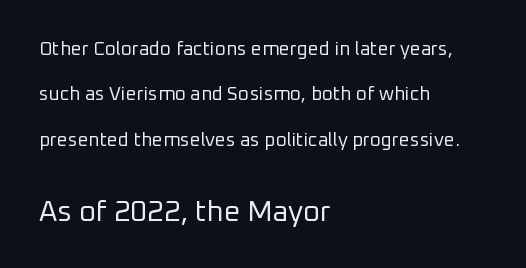
Q: Is the text bold? A: No.
Q: Is the text italic (slanted)? A: No, it is upright.
Q: Is the typeface a serif or a sans-serif typeface? A: Sans-serif.
Q: Is the text underlined? A: No.
Q: How is the paragraph aligned? A: Left-aligned.
Q: Is the spacing between letters normal or unusually wide? A: Normal.
Q: Is the spacing between lines tight, normal or loose? A: Loose.
Q: Which block of text is set in a larger size, the first (top) or the second (bottom)? A: The second (bottom) one.
Q: Width (condensed, normal, or wide)? A: Normal.
Q: Stroke contrast? A: Low.
Q: x-height? A: Medium.
Q: Monospaced? A: No.
